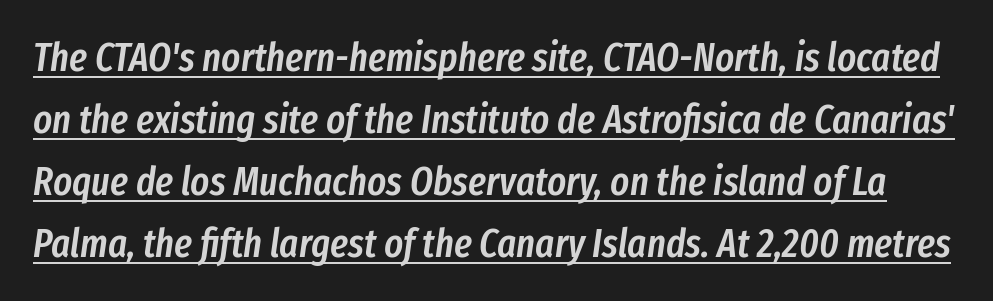
The image shows 40 px semibold, condensed type, italic (leaning right); set normal line spacing (1.55x), normal letter spacing, underlined; low stroke contrast and a medium x-height.
